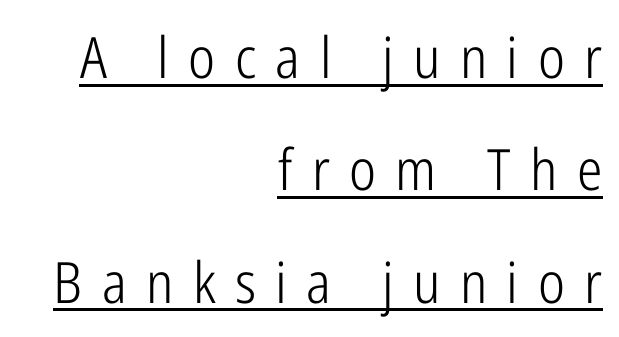
The image shows 57 px light, condensed sans-serif type, upright; set right-aligned, loose line spacing (1.97x), unusually wide letter spacing (+0.34 em), underlined; low stroke contrast and a medium x-height.
